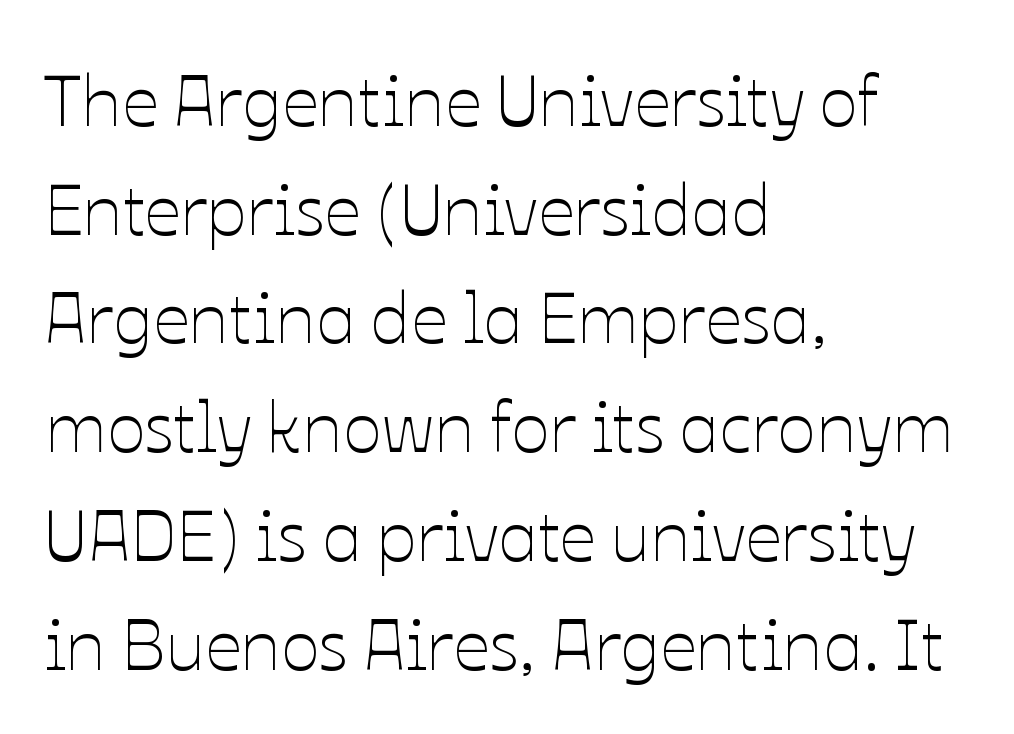
Q: Is the text bold? A: No.
Q: Is the text italic (slanted)? A: No, it is upright.
Q: Is the text underlined? A: No.
Q: How is the paragraph aligned? A: Left-aligned.
Q: Is the spacing between letters normal or unusually wide? A: Normal.
Q: Is the spacing between lines tight, normal or loose? A: Normal.
Q: Width (condensed, normal, or wide)? A: Normal.
Q: Stroke contrast? A: Low.
Q: x-height? A: Medium.
Q: Monospaced? A: No.
